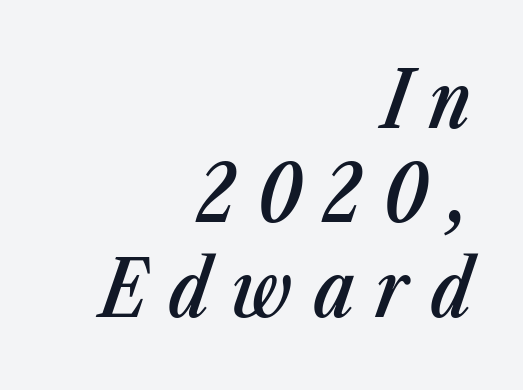
Q: Is the text bold? A: Semi-bold.
Q: Is the text italic (slanted)? A: Yes, it leans right by about 23 degrees.
Q: Is the text underlined? A: No.
Q: How is the paragraph aligned? A: Right-aligned.
Q: Is the spacing between letters normal or unusually wide? A: Unusually wide.
Q: Width (condensed, normal, or wide)? A: Condensed.
Q: Stroke contrast? A: Low.
Q: x-height? A: Medium.
Q: Monospaced? A: No.
